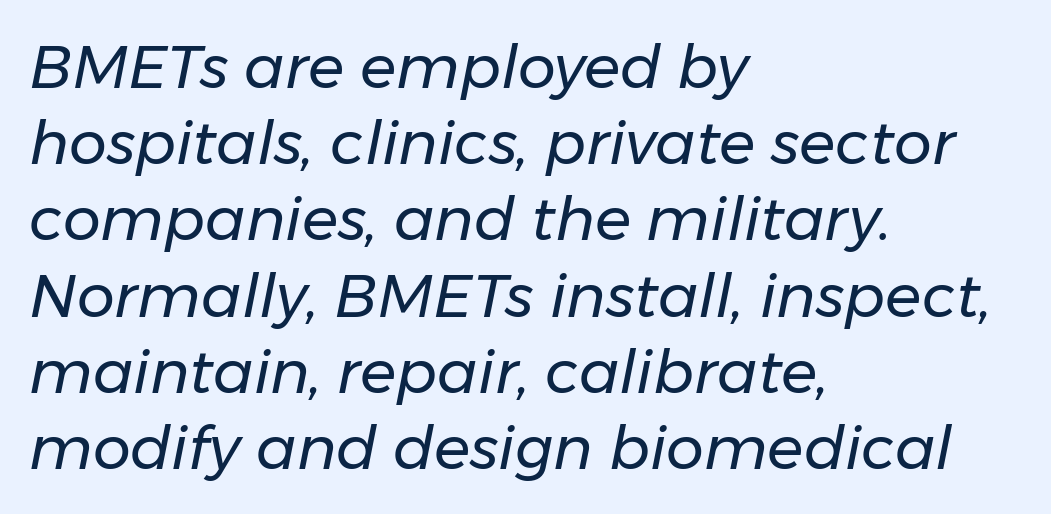
{"italic": "yes", "lean": "right", "slant_degrees": 11, "bold": "no", "weight": "regular", "width": "normal", "stroke_contrast": "low", "x_height": "medium", "monospaced": "no", "underline": "no", "align": "left", "line_spacing": "normal", "line_spacing_ratio": 1.27, "letter_spacing": "normal", "letter_spacing_em": 0.0, "glyph_px": 60}
